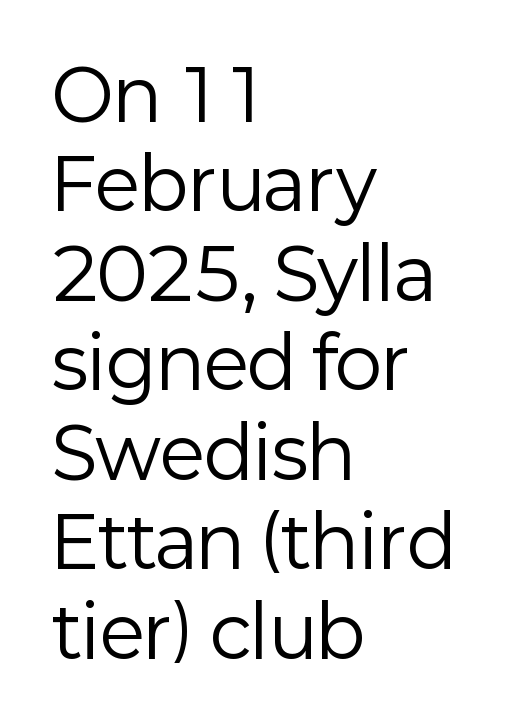
The image shows 71 px regular-weight sans-serif type, upright; set left-aligned, normal line spacing (1.26x), normal letter spacing, not underlined; low stroke contrast and a medium x-height.
